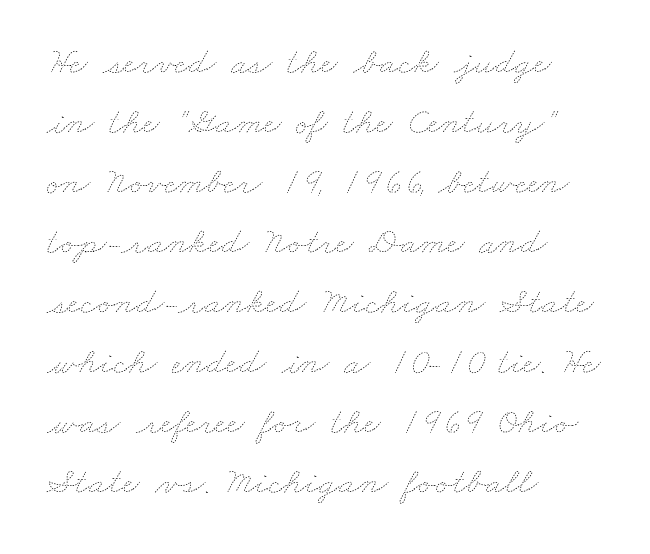
Nobody touched the tracking dial on this one. Short and long lines alike share a common starting point at left. The face looks like a standard text weight, possibly lighter. The glyphs are unaccompanied by any horizontal stroke below them. Quick note: interline space is typical. Spacing verdict: proportional, widths tailored to each character.
